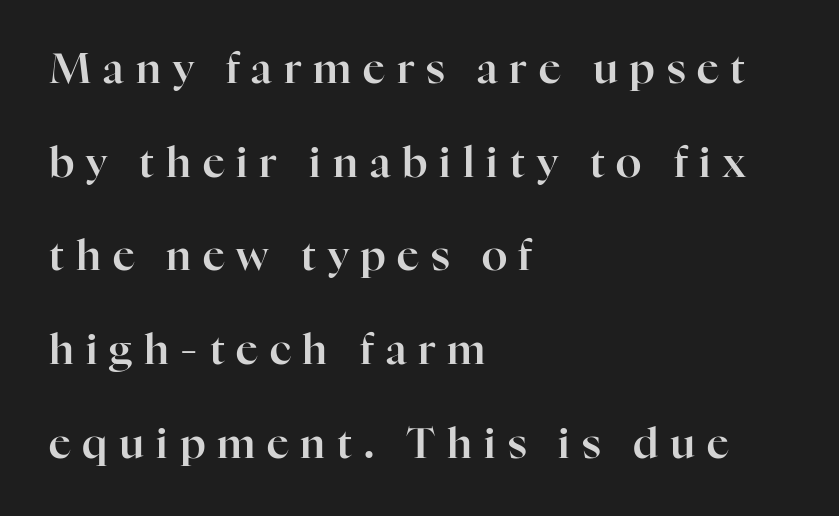
The image shows 42 px serif type, upright; set left-aligned, loose line spacing (2.23x), unusually wide letter spacing (+0.28 em), not underlined; high stroke contrast and a medium x-height.
